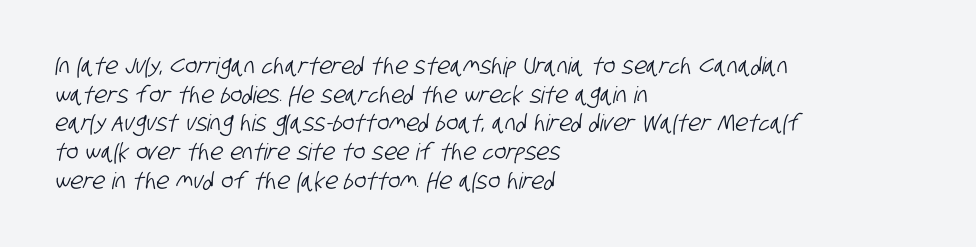
Teacher's note: observe the even left margin — that is flush-left alignment. Students, observe: this is what conventionally led text looks like. A clean baseline with only descenders dipping below it. Each word holds together tightly as a unit, with standard inter-letter gaps.
